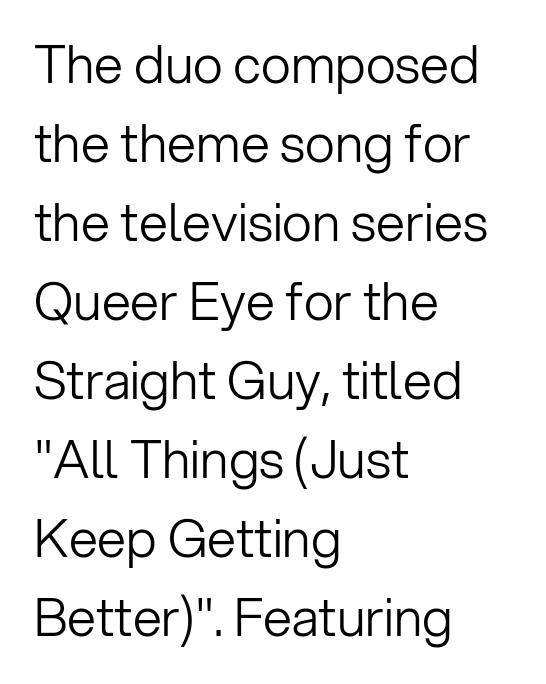
Q: Is the text bold? A: No.
Q: Is the text italic (slanted)? A: No, it is upright.
Q: Is the typeface a serif or a sans-serif typeface? A: Sans-serif.
Q: Is the text underlined? A: No.
Q: How is the paragraph aligned? A: Left-aligned.
Q: Is the spacing between letters normal or unusually wide? A: Normal.
Q: Is the spacing between lines tight, normal or loose? A: Normal.
Q: Width (condensed, normal, or wide)? A: Normal.
Q: Stroke contrast? A: Low.
Q: x-height? A: Medium.
Q: Monospaced? A: No.
